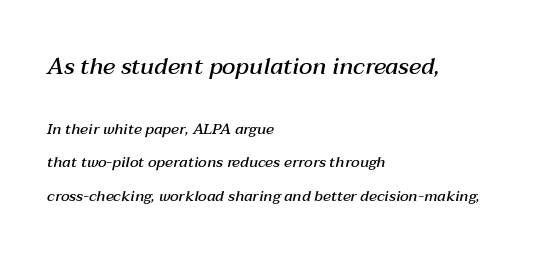
{"italic": "yes", "lean": "right", "slant_degrees": 12, "bold": "semi", "underline": "no", "align": "left", "line_spacing": "loose", "line_spacing_ratio": 2.21, "letter_spacing": "normal", "letter_spacing_em": 0.0, "larger_block": "first", "size_ratio": 1.53, "glyph_px": 23}
